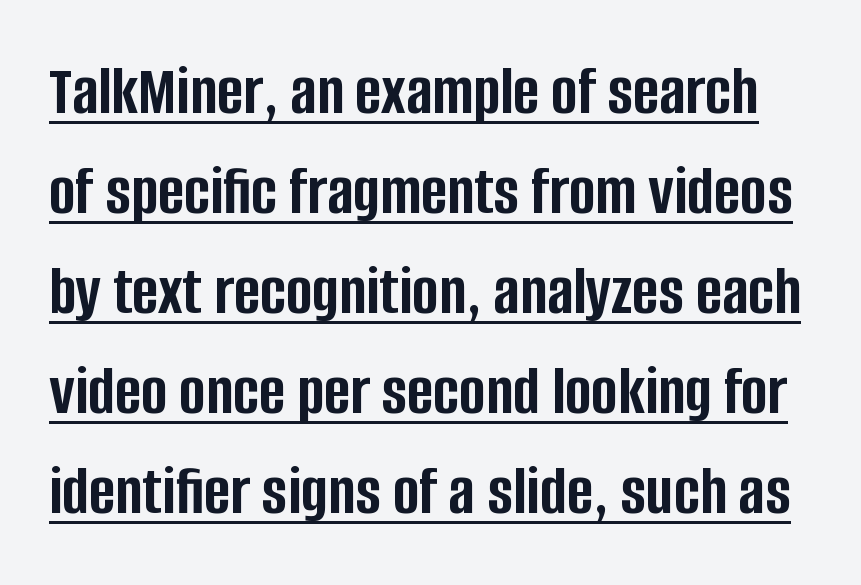
Look at the stroke-to-counter ratio: heavy, a bold. Note the varied advance widths — an 'i' is clearly narrower than an 'm'. You can see a thin bar hugging the bottom of the glyphs. The type family on display is of the sans-serif kind.
